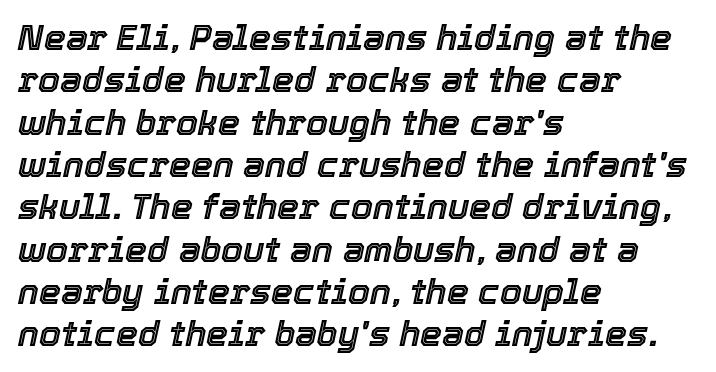
Q: Is the text italic (slanted)? A: Yes, it leans right by about 12 degrees.
Q: Is the text underlined? A: No.
Q: How is the paragraph aligned? A: Left-aligned.
Q: Is the spacing between letters normal or unusually wide? A: Normal.
Q: Width (condensed, normal, or wide)? A: Normal.
Q: x-height? A: Medium.
Q: Monospaced? A: No.
